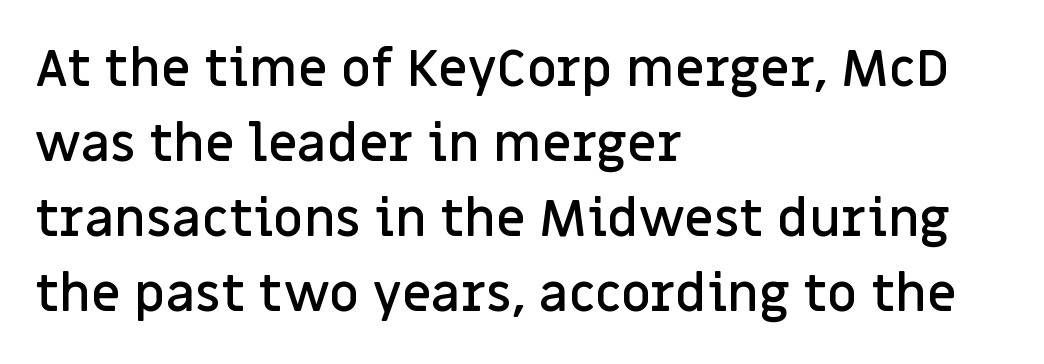
Q: Is the text bold? A: Semi-bold.
Q: Is the text italic (slanted)? A: No, it is upright.
Q: Is the typeface a serif or a sans-serif typeface? A: Sans-serif.
Q: Is the text underlined? A: No.
Q: How is the paragraph aligned? A: Left-aligned.
Q: Is the spacing between letters normal or unusually wide? A: Normal.
Q: Is the spacing between lines tight, normal or loose? A: Normal.
Q: Width (condensed, normal, or wide)? A: Normal.
Q: Stroke contrast? A: Low.
Q: x-height? A: Large.
Q: Monospaced? A: No.
